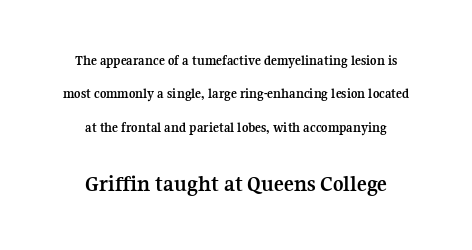
Italic? Not at all — the glyphs are vertical. Descender tails drop into unmarked territory. The second block has been scaled up relative to the first. The leading is generous, giving the passage an open texture. You could call the tracking neutral — neither tight nor loose.
